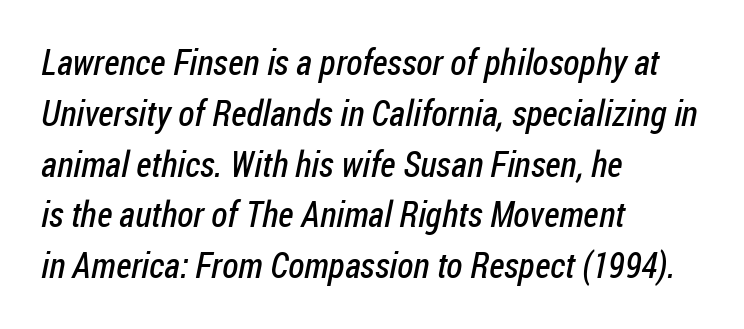
This block has exactly the height ordinary leading produces. The letters sit at their default tracking, neither squeezed nor spread. The letterforms sit at book weight or below. In CSS terms this would be text-align: left.
